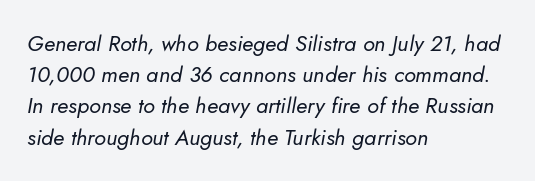
Rendered with sloped, italic letterforms. Any mark beneath the type? The region is blank. The gaps between neighbouring characters are ordinary and unremarkable. The passage is arranged the way most books set body copy — flush left. The vertical gap from one line to the next is medium. Weight: regular or lighter.
